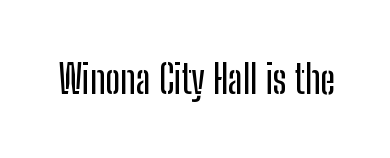
The image shows 39 px condensed sans-serif type, upright; set normal letter spacing, not underlined; low stroke contrast and a medium x-height.
